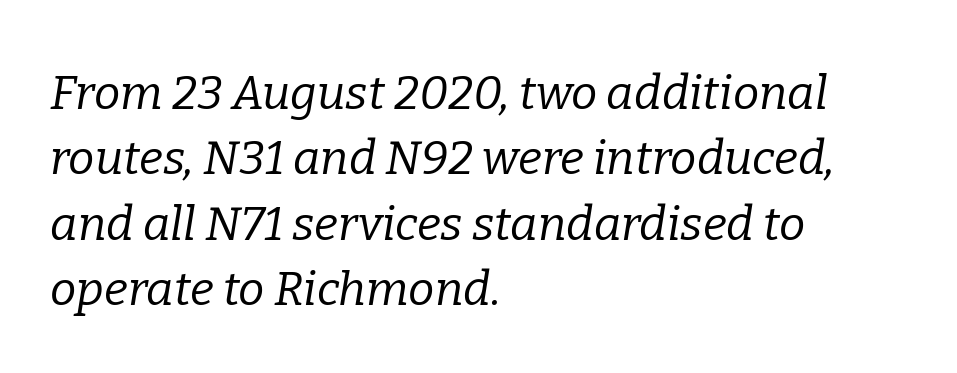
{"serif": "yes", "italic": "yes", "lean": "right", "slant_degrees": 9, "bold": "no", "weight": "regular", "width": "normal", "stroke_contrast": "low", "x_height": "medium", "monospaced": "no", "underline": "no", "align": "left", "line_spacing": "normal", "line_spacing_ratio": 1.39, "letter_spacing": "normal", "letter_spacing_em": 0.0, "glyph_px": 47}
